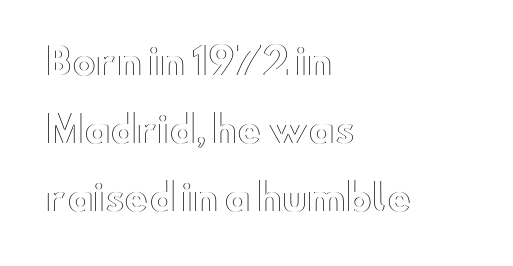
The image shows 36 px wide type, upright; set left-aligned, line spacing 1.89x, normal letter spacing, not underlined; a small x-height.
